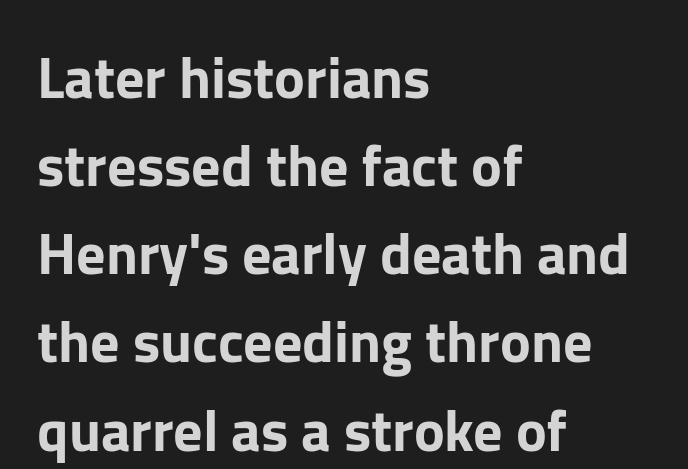
The image shows 58 px sans-serif type, upright; set left-aligned, normal line spacing (1.52x), normal letter spacing, not underlined; low stroke contrast and a medium x-height.
